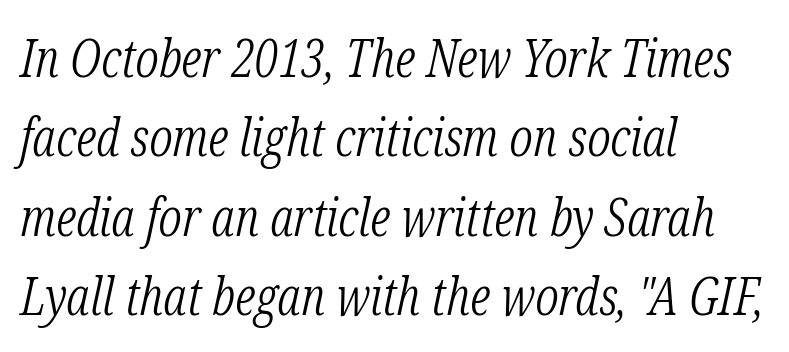
The passage shown is not bold in any degree. I'd call this a serif setting — the letters wear small feet. Looks like regular typesetting: each glyph gets only the width it needs. Does the lettering tilt? It does — this is italic. Each new line begins a customary step beneath the previous one.
